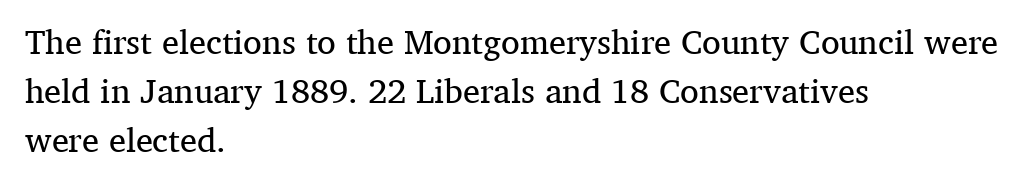
The image shows 34 px regular-weight serif type, upright; set left-aligned, normal line spacing (1.44x), normal letter spacing, not underlined; medium stroke contrast and a medium x-height.
